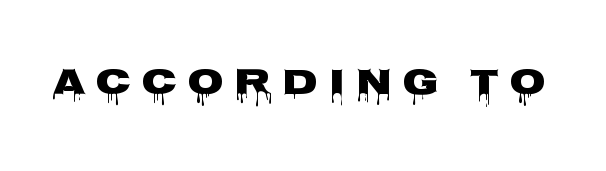
{"serif": "no", "italic": "no", "width": "wide", "stroke_contrast": "low", "x_height": "large", "monospaced": "no", "underline": "no", "letter_spacing": "wide", "letter_spacing_em": 0.29, "glyph_px": 37}
